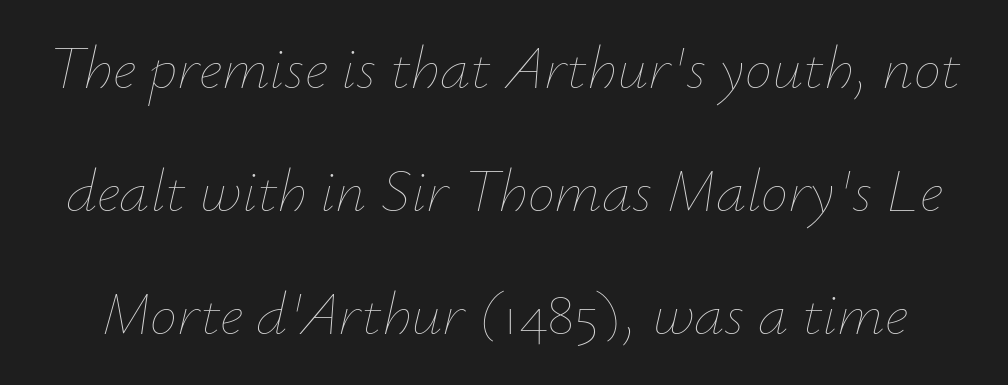
Each letter keeps its own natural width here, so spacing adapts to shape. Tracking value appears to be zero — textbook default spacing. The zone under the glyphs is completely vacant. The weight would be labelled regular, book, light, or lighter still. Interline gaps are noticeably wide in this sample.
